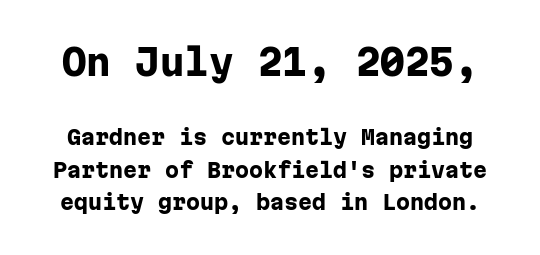
Q: Is the text bold? A: Yes.
Q: Is the text italic (slanted)? A: No, it is upright.
Q: Is the typeface a serif or a sans-serif typeface? A: Sans-serif.
Q: Is the text underlined? A: No.
Q: Is the spacing between letters normal or unusually wide? A: Normal.
Q: Is the spacing between lines tight, normal or loose? A: Normal.
Q: Which block of text is set in a larger size, the first (top) or the second (bottom)? A: The first (top) one.
Q: Width (condensed, normal, or wide)? A: Normal.
Q: Stroke contrast? A: Low.
Q: x-height? A: Medium.
Q: Monospaced? A: Yes.
